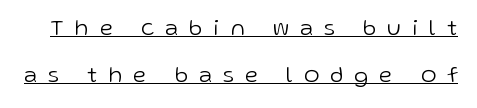
Ink coverage per letter is moderate at most. If you measured baseline to baseline, you'd find a long distance. Short note: letters widely spaced. The specimen includes a rule beneath the text block's lines. Ordinary non-slanted type is in use.
